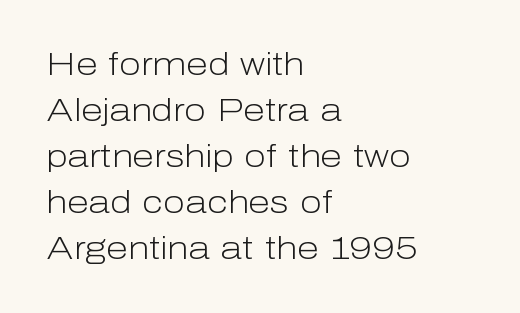
{"serif": "no", "italic": "no", "bold": "no", "weight": "light", "width": "normal", "stroke_contrast": "low", "x_height": "medium", "monospaced": "no", "underline": "no", "align": "left", "line_spacing": "normal", "line_spacing_ratio": 1.44, "letter_spacing": "normal", "letter_spacing_em": 0.0, "glyph_px": 32}
